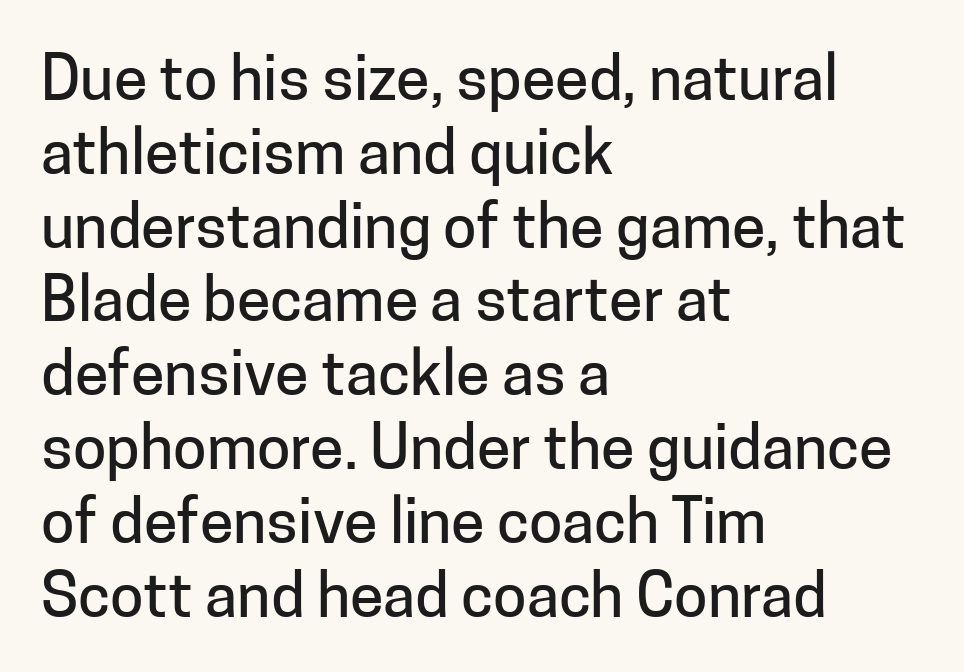
{"serif": "no", "italic": "no", "width": "normal", "stroke_contrast": "low", "x_height": "medium", "monospaced": "no", "underline": "no", "align": "left", "line_spacing_ratio": 1.21, "letter_spacing": "normal", "letter_spacing_em": 0.0, "glyph_px": 61}
